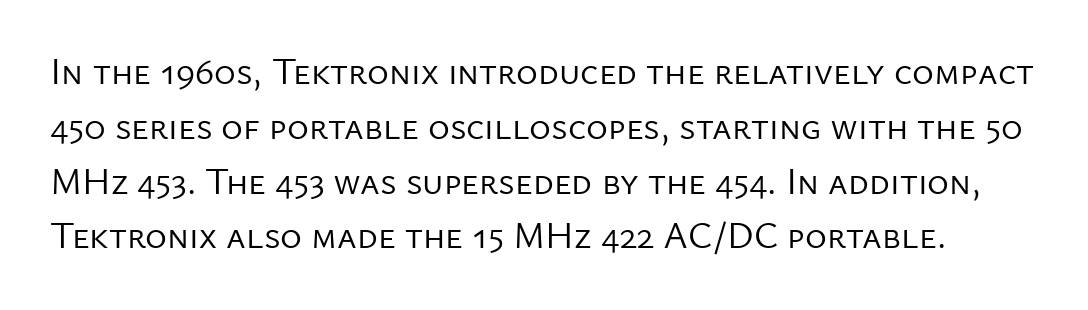
Has an underline been added? It has not. Nobody touched the tracking dial on this one. Look at the bottom of the vertical strokes: they stop flat, with no serifs. Do the characters align in a grid? No, the font is proportional.
